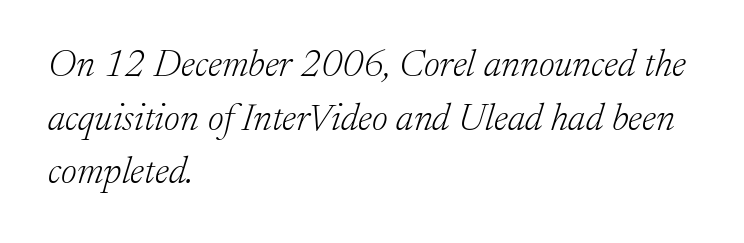
The image shows 38 px light serif type, italic (leaning right); set left-aligned, normal line spacing (1.41x), normal letter spacing, not underlined; low stroke contrast and a medium x-height.
